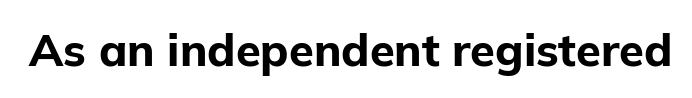
{"serif": "no", "italic": "no", "bold": "yes", "weight": "bold", "width": "normal", "stroke_contrast": "low", "x_height": "medium", "monospaced": "no", "underline": "no", "letter_spacing": "normal", "letter_spacing_em": 0.0, "glyph_px": 45}
